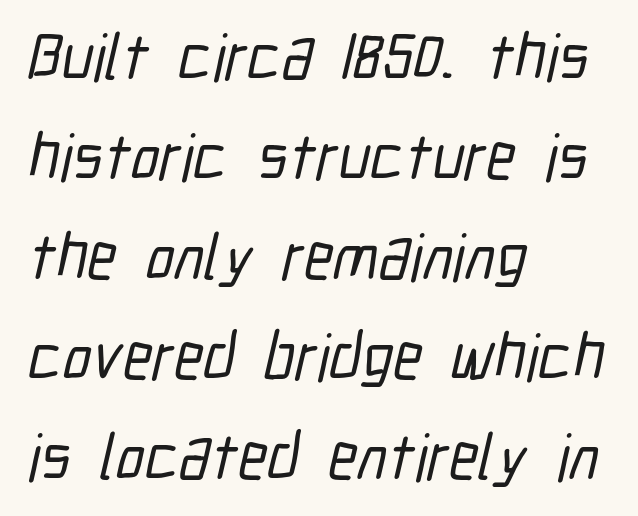
Proportional: the letters do not fall into vertical columns. Between one letter and the next there's only the usual sliver of space. If you measured baseline to baseline, you'd find a middling distance. All the whitespace from short lines collects on the right. Descenders hang freely into open space. The typeface chosen for these lines omits serifs.
